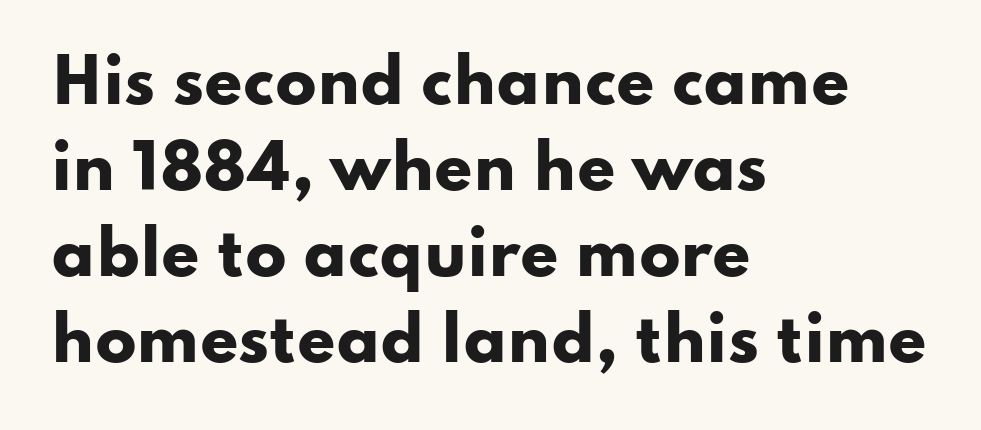
Characters follow at the spacing the type designer built in. These lines are rendered in a variable-pitch font. The lines are quadded left. What's the leading like? Ordinary, nothing unusual.
